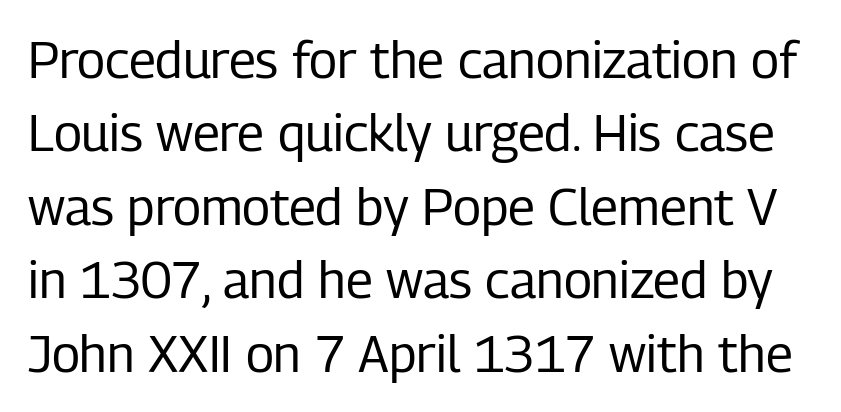
Posture: upright roman. Stem width sits at or under what a default text font uses. No feet cap the strokes, marking this as sans-serif type. Clear beneath every line of the passage. You could call the tracking neutral — neither tight nor loose. Vertically, the passage feels balanced, rows spaced as you'd expect.
